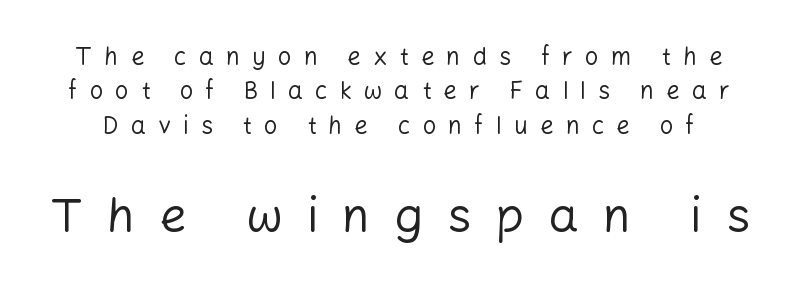
The image shows 48 px regular-weight sans-serif type, upright; set normal line spacing (1.43x), unusually wide letter spacing (+0.5 em), not underlined; the second (bottom) block is 2.0x larger; low stroke contrast and a medium x-height.
